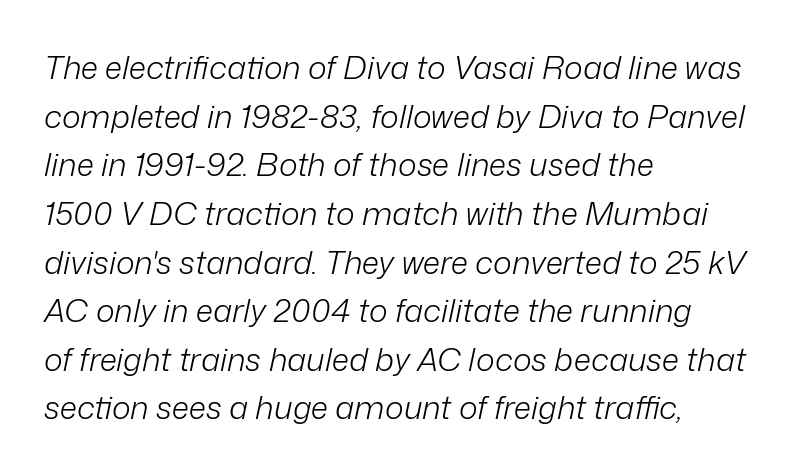
Spacing between characters is what you'd get straight out of the box. The area under the type is left untouched. Think of a printed novel: that variable character pitch is what you see here. Layout note: lines flush left. The typeface has the unassuming heft of standard copy or less.
